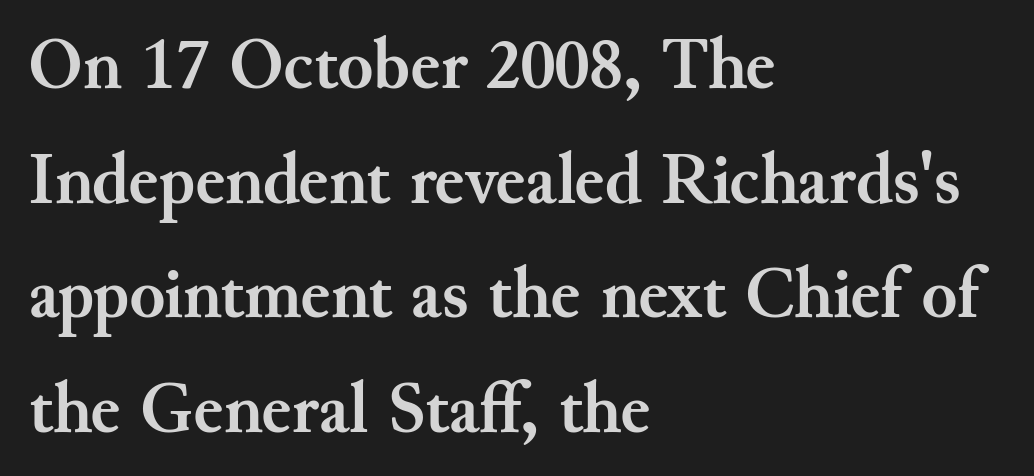
The image shows 73 px semibold serif type, upright; set left-aligned, normal line spacing (1.57x), normal letter spacing, not underlined; medium stroke contrast and a small x-height.
